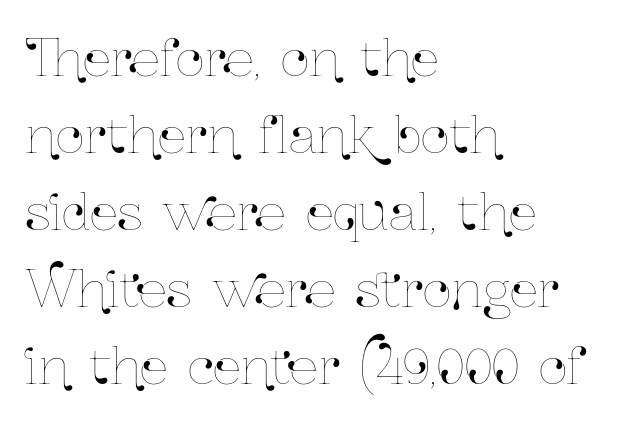
What stands out about the letter spacing? Nothing — it is the standard amount. Has an underline been added? It has not. Line starts are locked; line ends wander. Looks like regular typesetting: each glyph gets only the width it needs.
